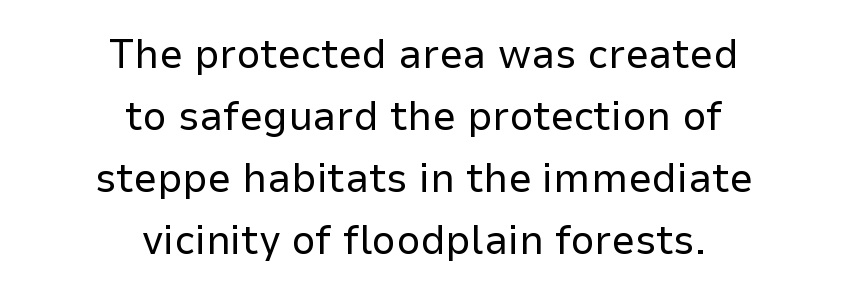
The image shows 42 px regular-weight sans-serif type, upright; set centered, normal line spacing (1.48x), normal letter spacing, not underlined; low stroke contrast and a medium x-height.
